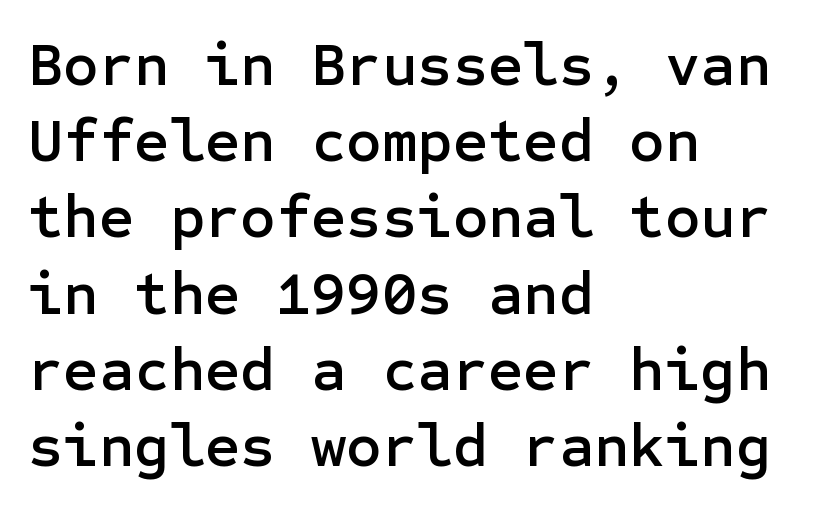
These lines were composed using upright roman letters. Inter-character spacing is left at the font's built-in metrics. The specimen omits any rule beneath the text block's lines. What kind of face is this? One without serifs — a sans. The paragraph shown leans on its left margin.
